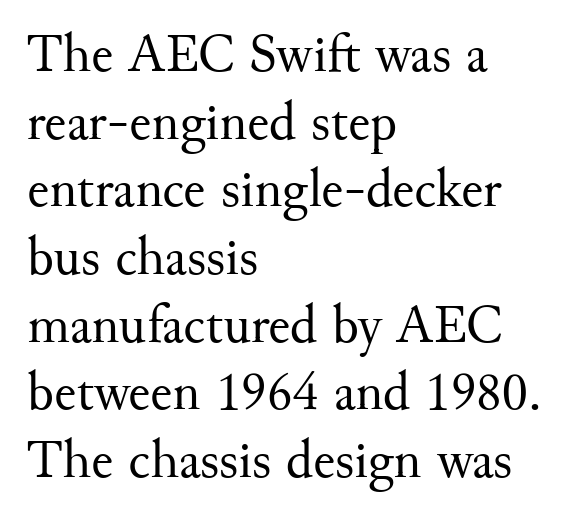
{"serif": "yes", "italic": "no", "bold": "no", "weight": "regular", "width": "normal", "stroke_contrast": "medium", "x_height": "small", "monospaced": "no", "underline": "no", "align": "left", "line_spacing_ratio": 1.23, "letter_spacing": "normal", "letter_spacing_em": 0.0, "glyph_px": 55}
